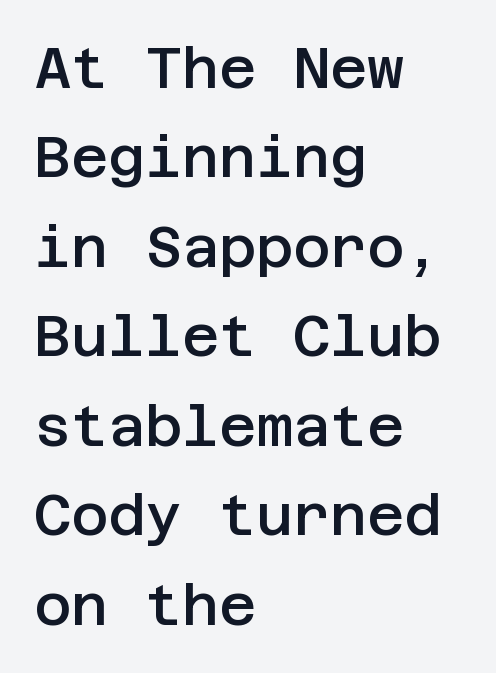
{"serif": "no", "italic": "no", "bold": "semi", "weight": "semibold", "width": "normal", "stroke_contrast": "low", "x_height": "large", "underline": "no", "align": "left", "line_spacing": "normal", "line_spacing_ratio": 1.57, "letter_spacing": "normal", "letter_spacing_em": 0.0, "glyph_px": 57}
